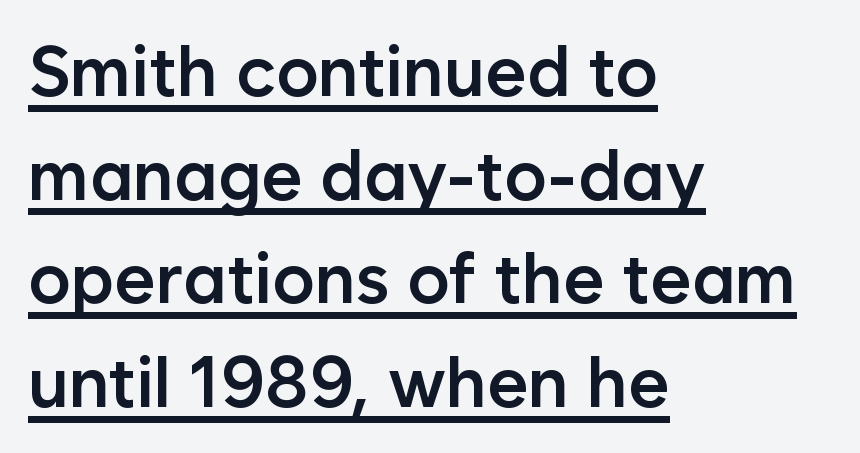
Note: no serifs on the glyphs. The line texture is even and compact thanks to regular tracking. A bit beefed up — I'd call it semibold rather than bold. Students, observe: this is what conventionally led text looks like. Which margin do the lines hug? The left one — the right edge is uneven. Each line of the rendering has a horizontal stroke beneath the glyphs.
